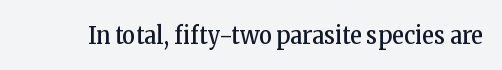
Q: Is the text bold? A: No.
Q: Is the text italic (slanted)? A: No, it is upright.
Q: Is the text underlined? A: No.
Q: Is the spacing between letters normal or unusually wide? A: Normal.
